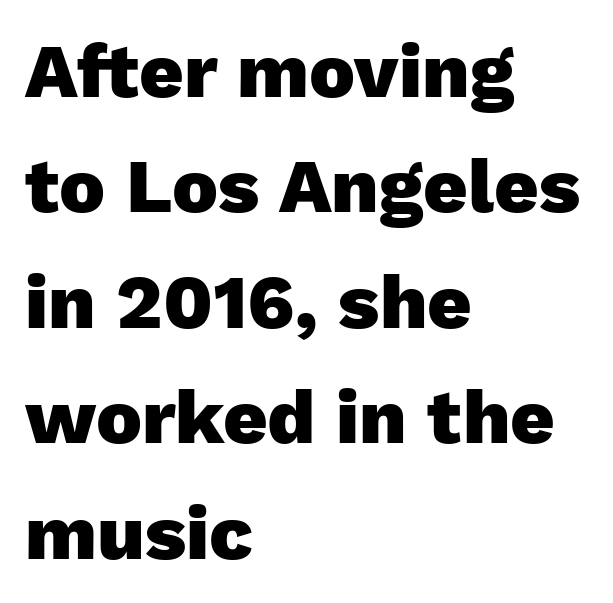
{"serif": "no", "italic": "no", "bold": "yes", "weight": "heavy", "width": "normal", "stroke_contrast": "low", "x_height": "medium", "monospaced": "no", "underline": "no", "align": "left", "line_spacing": "normal", "line_spacing_ratio": 1.5, "letter_spacing": "normal", "letter_spacing_em": 0.0, "glyph_px": 77}
